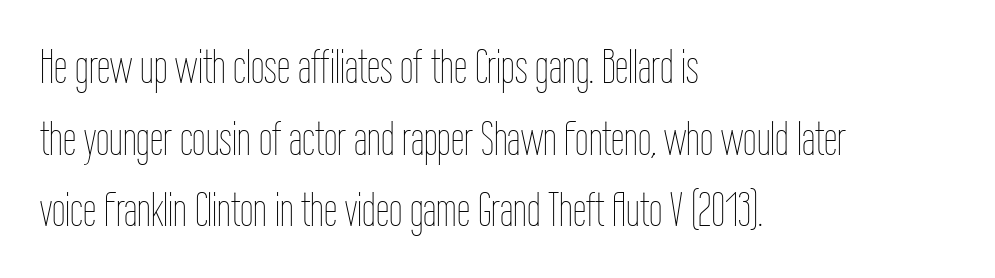
The glyphs are unaccompanied by any horizontal stroke below them. A quiet, ordinary-to-light weight characterises the typeface. One-word summary of the alignment: left. Nope, not italic — everything's standing straight.
